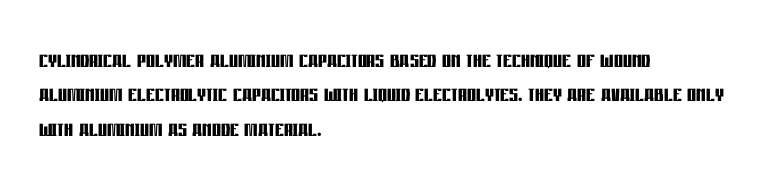
Does the lettering tilt? It doesn't — this is upright. This sample has the flowing, uneven cadence of proportional lettering. The text block is weighted toward the left margin, trailing off unevenly rightward. Tracking here is standard; glyphs follow each other at the usual distance. The space directly below the letters is spotless. The glyphs have the mass of a bold cut.
